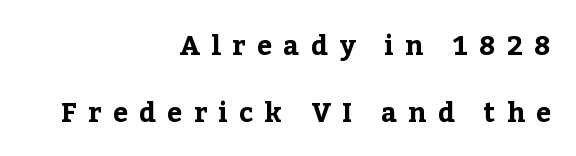
{"italic": "no", "bold": "yes", "underline": "no", "align": "right", "line_spacing": "loose", "line_spacing_ratio": 2.49, "letter_spacing": "wide", "letter_spacing_em": 0.42, "glyph_px": 27}
